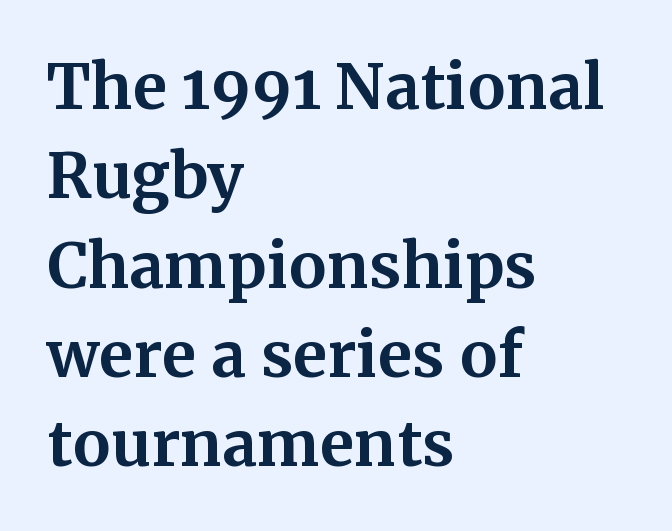
The image shows 62 px bold serif type, upright; set left-aligned, normal line spacing (1.44x), normal letter spacing, not underlined; medium stroke contrast and a medium x-height.
